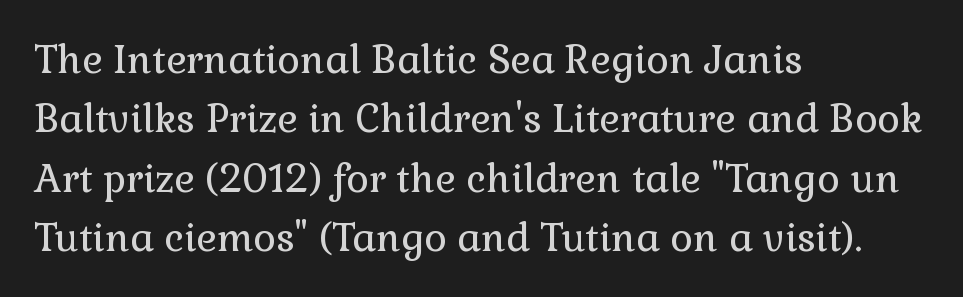
Q: Is the text bold? A: No.
Q: Is the text italic (slanted)? A: No, it is upright.
Q: Is the typeface a serif or a sans-serif typeface? A: Serif.
Q: Is the text underlined? A: No.
Q: How is the paragraph aligned? A: Left-aligned.
Q: Is the spacing between letters normal or unusually wide? A: Normal.
Q: Is the spacing between lines tight, normal or loose? A: Normal.
Q: Width (condensed, normal, or wide)? A: Normal.
Q: Stroke contrast? A: Low.
Q: x-height? A: Medium.
Q: Monospaced? A: No.
